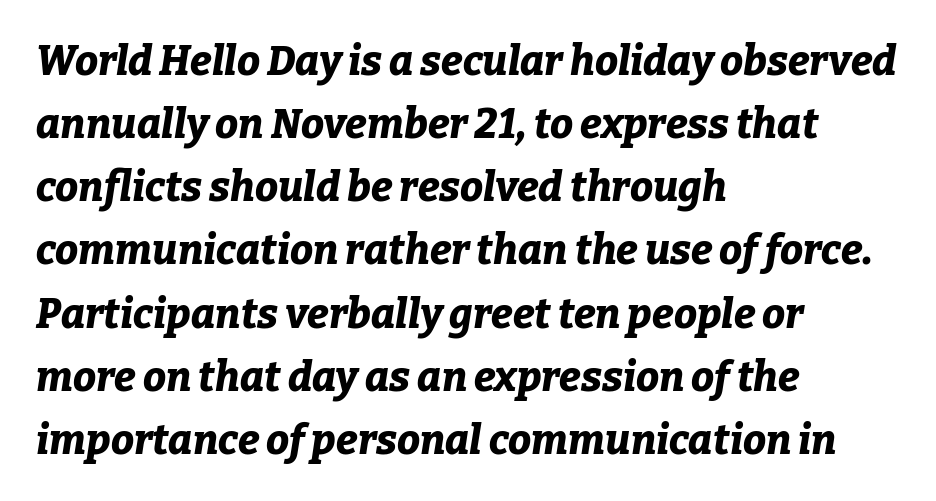
The image shows 41 px bold type, italic (leaning right); set left-aligned, normal line spacing (1.54x), normal letter spacing, not underlined; low stroke contrast and a medium x-height.
